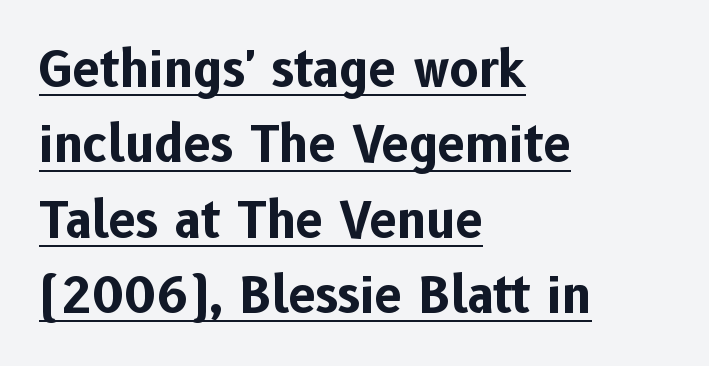
Q: Is the text bold? A: Yes.
Q: Is the text italic (slanted)? A: No, it is upright.
Q: Is the typeface a serif or a sans-serif typeface? A: Sans-serif.
Q: Is the text underlined? A: Yes.
Q: How is the paragraph aligned? A: Left-aligned.
Q: Is the spacing between letters normal or unusually wide? A: Normal.
Q: Is the spacing between lines tight, normal or loose? A: Normal.
Q: Width (condensed, normal, or wide)? A: Normal.
Q: Stroke contrast? A: Low.
Q: x-height? A: Medium.
Q: Monospaced? A: No.
